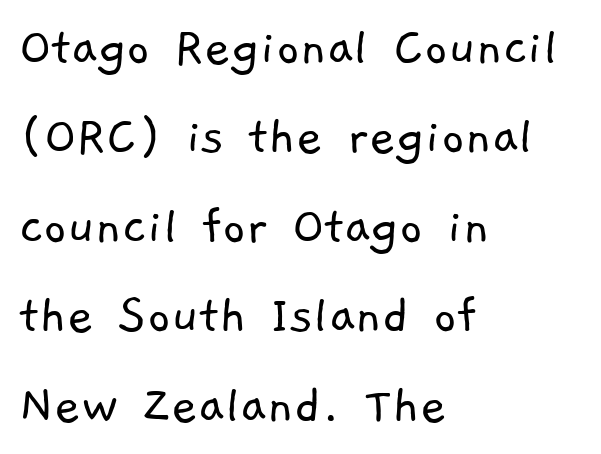
The image shows 57 px light sans-serif type; set left-aligned, normal line spacing (1.57x), normal letter spacing, not underlined; low stroke contrast and a medium x-height.
